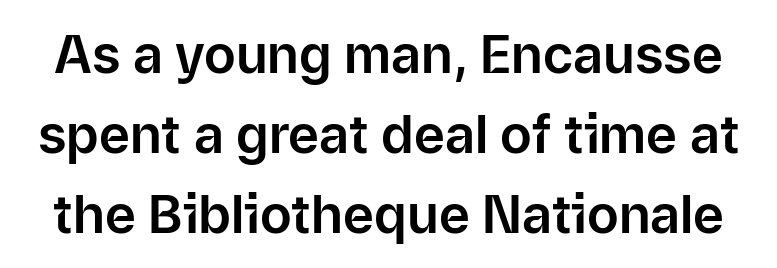
Q: Is the text italic (slanted)? A: No, it is upright.
Q: Is the typeface a serif or a sans-serif typeface? A: Sans-serif.
Q: Is the text underlined? A: No.
Q: Is the spacing between letters normal or unusually wide? A: Normal.
Q: Is the spacing between lines tight, normal or loose? A: Normal.
Q: Width (condensed, normal, or wide)? A: Normal.
Q: Stroke contrast? A: Low.
Q: x-height? A: Medium.
Q: Monospaced? A: No.
